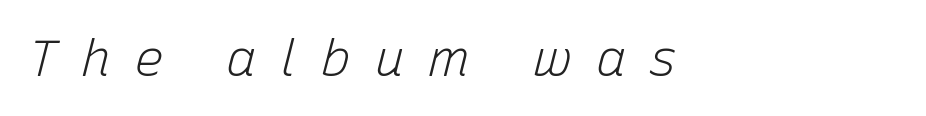
Q: Is the text bold? A: No.
Q: Is the text italic (slanted)? A: Yes, it leans right by about 15 degrees.
Q: Is the text underlined? A: No.
Q: How is the paragraph aligned? A: Left-aligned.
Q: Is the spacing between letters normal or unusually wide? A: Unusually wide.
Q: Width (condensed, normal, or wide)? A: Normal.
Q: Stroke contrast? A: Low.
Q: x-height? A: Medium.
Q: Monospaced? A: No.
